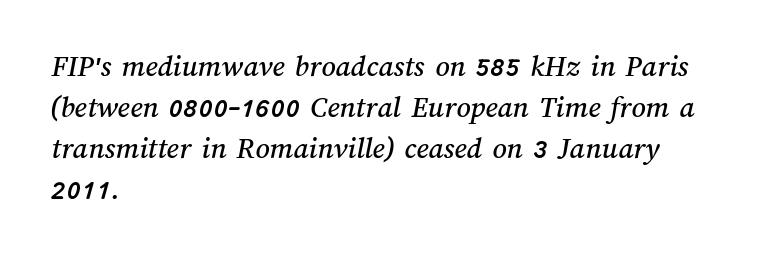
Q: Is the text underlined? A: No.
Q: How is the paragraph aligned? A: Left-aligned.
Q: Is the spacing between letters normal or unusually wide? A: Normal.
Q: Is the spacing between lines tight, normal or loose? A: Normal.
Q: Width (condensed, normal, or wide)? A: Normal.
Q: Stroke contrast? A: Medium.
Q: x-height? A: Medium.
Q: Monospaced? A: No.
